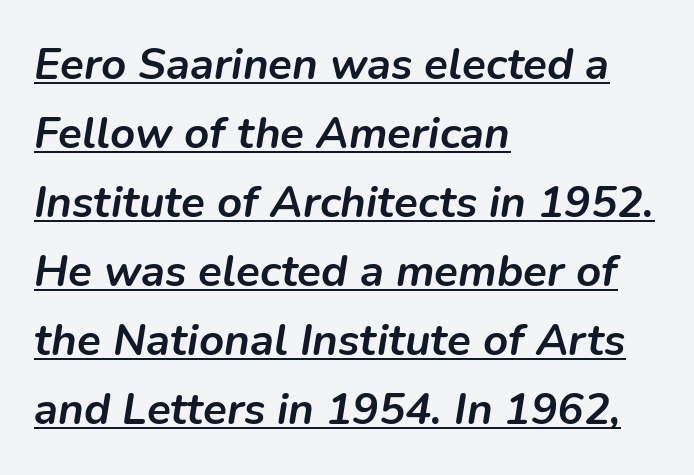
Q: Is the text bold? A: Yes.
Q: Is the text italic (slanted)? A: Yes, it leans right by about 9 degrees.
Q: Is the text underlined? A: Yes.
Q: How is the paragraph aligned? A: Left-aligned.
Q: Is the spacing between letters normal or unusually wide? A: Normal.
Q: Is the spacing between lines tight, normal or loose? A: Normal.
Q: Width (condensed, normal, or wide)? A: Normal.
Q: Stroke contrast? A: Low.
Q: x-height? A: Medium.
Q: Monospaced? A: No.
